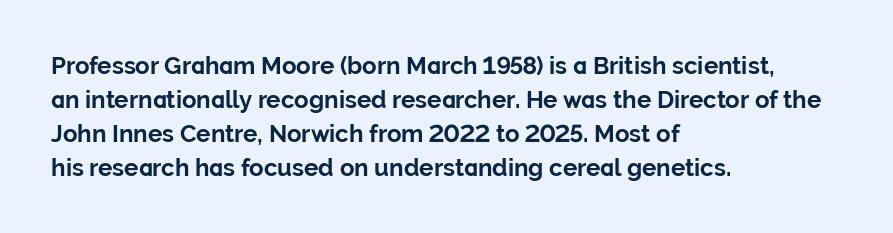
The image shows 24 px bold type, upright; set left-aligned, normal line spacing (1.41x), normal letter spacing, not underlined.
